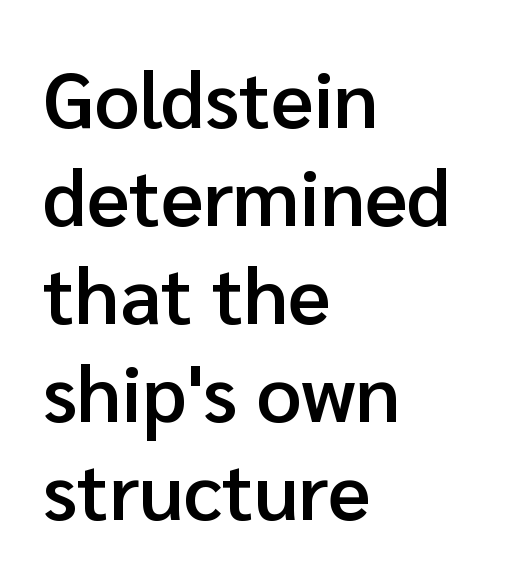
Q: Is the text bold? A: Semi-bold.
Q: Is the text italic (slanted)? A: No, it is upright.
Q: Is the typeface a serif or a sans-serif typeface? A: Sans-serif.
Q: Is the text underlined? A: No.
Q: How is the paragraph aligned? A: Left-aligned.
Q: Is the spacing between letters normal or unusually wide? A: Normal.
Q: Width (condensed, normal, or wide)? A: Normal.
Q: Stroke contrast? A: Low.
Q: x-height? A: Medium.
Q: Monospaced? A: No.
